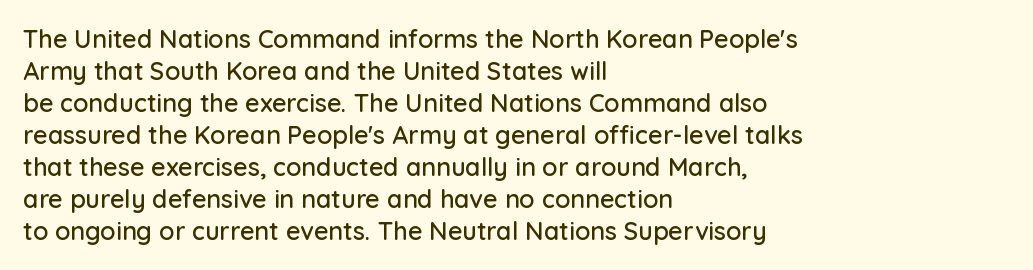
Q: Is the text italic (slanted)? A: No, it is upright.
Q: Is the text underlined? A: No.
Q: How is the paragraph aligned? A: Left-aligned.
Q: Is the spacing between letters normal or unusually wide? A: Normal.
Q: Is the spacing between lines tight, normal or loose? A: Normal.
